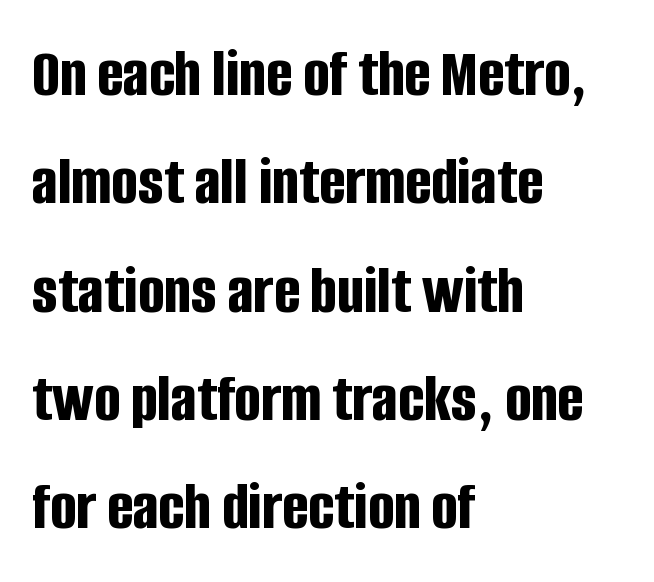
Q: Is the text bold? A: Yes.
Q: Is the text italic (slanted)? A: No, it is upright.
Q: Is the typeface a serif or a sans-serif typeface? A: Sans-serif.
Q: Is the text underlined? A: No.
Q: How is the paragraph aligned? A: Left-aligned.
Q: Is the spacing between letters normal or unusually wide? A: Normal.
Q: Is the spacing between lines tight, normal or loose? A: Normal.
Q: Width (condensed, normal, or wide)? A: Condensed.
Q: Stroke contrast? A: Low.
Q: x-height? A: Large.
Q: Monospaced? A: No.
